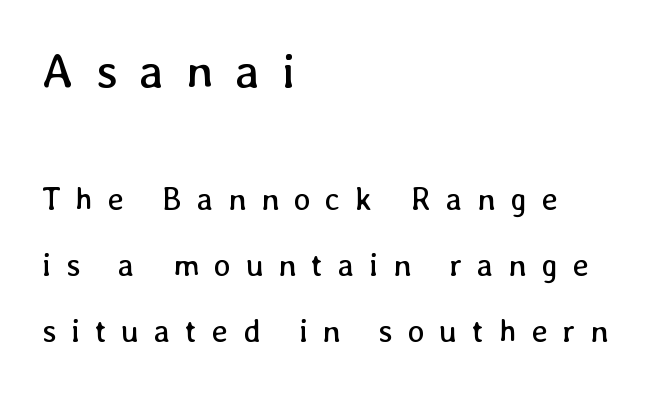
No italicization has been applied; the sample stays upright. These glyphs show unthickened strokes, regular width or finer. A bare baseline throughout the passage. Which margin do the lines hug? The left one — the right edge is uneven. The block sitting higher on the canvas is the one with enlarged characters. How would I describe the line gaps? Wide and relaxed.
